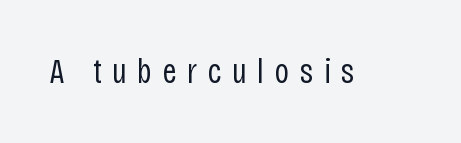
The image shows 35 px regular-weight, condensed sans-serif type, upright; set unusually wide letter spacing (+0.3 em), not underlined; low stroke contrast and a large x-height.
